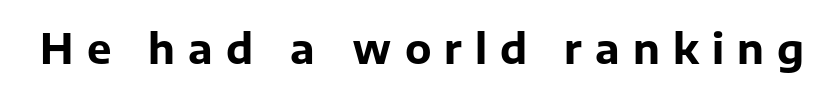
The image shows 41 px bold sans-serif type, upright; set unusually wide letter spacing (+0.32 em), not underlined; low stroke contrast and a medium x-height.
